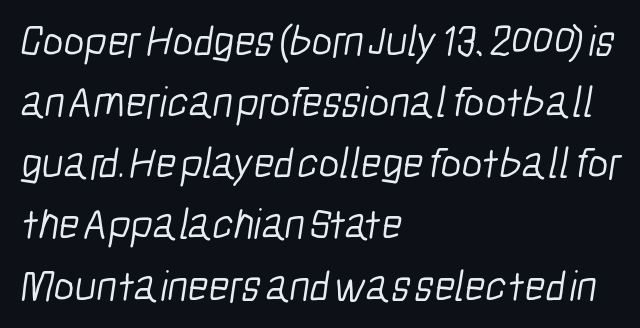
{"serif": "no", "bold": "no", "weight": "light", "width": "condensed", "stroke_contrast": "low", "x_height": "medium", "monospaced": "no", "underline": "no", "align": "left", "line_spacing": "normal", "line_spacing_ratio": 1.39, "letter_spacing": "normal", "letter_spacing_em": 0.0, "glyph_px": 44}
